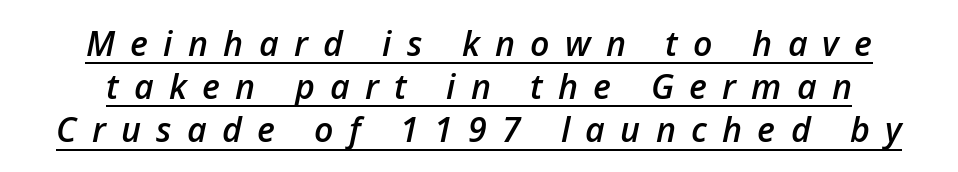
A typesetter would mark this as italic. The rendering uses natural spacing where letterforms have individual widths. Normally led — the rows are evenly, conventionally spaced. The strokes are fattened partway — semibold, not bold. This rendering widens character spacing well past its baseline value.
